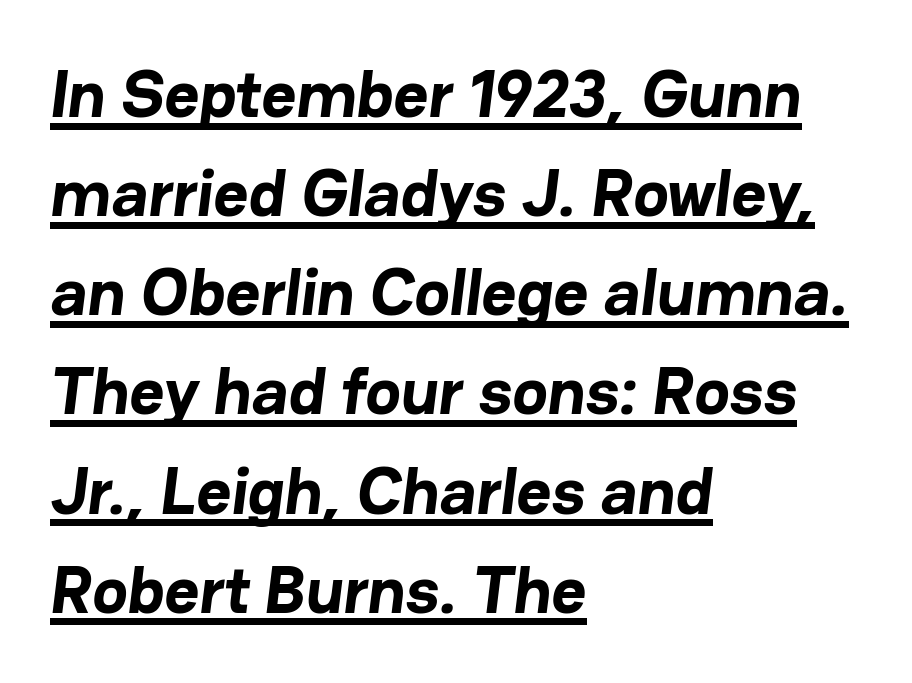
Is there much room between lines? A standard amount, neither cramped nor airy. These lines are set flush left with a ragged right edge. This rendering employs a face without finishing strokes, i.e., a sans-serif. Stroke thickness is high; the sample reads as a true bold. In terms of letterspacing, this is plain default setting. Do the characters align in a grid? No, the font is proportional.
